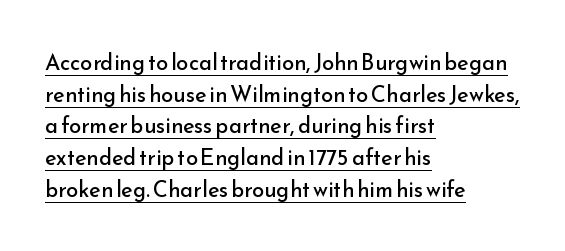
Q: Is the text bold? A: No.
Q: Is the text italic (slanted)? A: No, it is upright.
Q: Is the text underlined? A: Yes.
Q: How is the paragraph aligned? A: Left-aligned.
Q: Is the spacing between letters normal or unusually wide? A: Normal.
Q: Is the spacing between lines tight, normal or loose? A: Normal.
